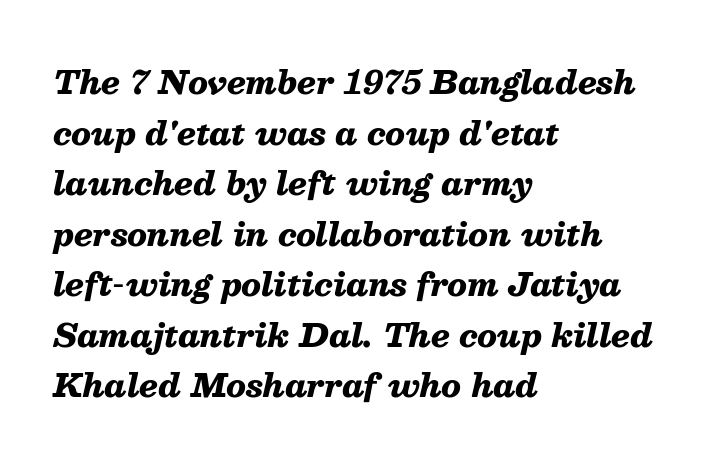
The image shows 32 px heavy type, italic (leaning right); set left-aligned, normal line spacing (1.58x), normal letter spacing, not underlined; medium stroke contrast and a medium x-height.
